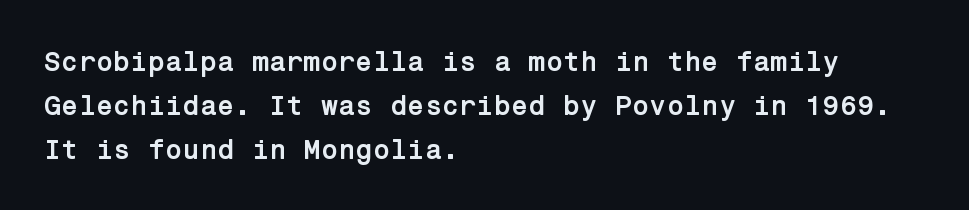
Q: Is the text bold? A: Yes.
Q: Is the text italic (slanted)? A: No, it is upright.
Q: Is the typeface a serif or a sans-serif typeface? A: Sans-serif.
Q: Is the text underlined? A: No.
Q: How is the paragraph aligned? A: Left-aligned.
Q: Is the spacing between letters normal or unusually wide? A: Normal.
Q: Is the spacing between lines tight, normal or loose? A: Normal.
Q: Width (condensed, normal, or wide)? A: Normal.
Q: Stroke contrast? A: Low.
Q: x-height? A: Medium.
